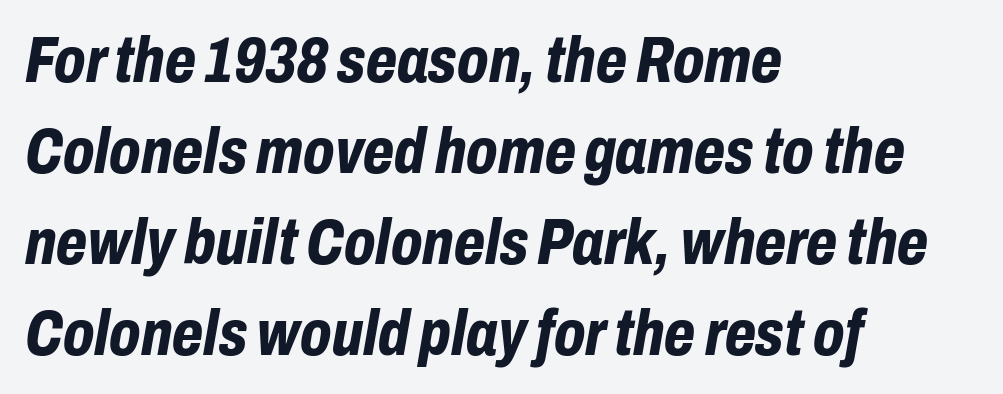
{"italic": "yes", "lean": "right", "slant_degrees": 10, "bold": "yes", "weight": "bold", "width": "condensed", "stroke_contrast": "low", "x_height": "medium", "monospaced": "no", "underline": "no", "align": "left", "line_spacing": "normal", "line_spacing_ratio": 1.42, "letter_spacing": "normal", "letter_spacing_em": 0.0, "glyph_px": 64}
